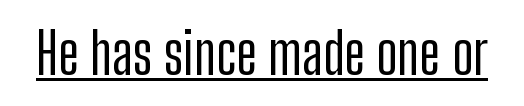
The face used here is proportionally spaced, like ordinary book or web type. The rendering keeps characters at their native spacing. Does the type have serifs? No, each stem ends abruptly. These lines were composed using upright roman letters. Looks like someone drew a line under every word here.
